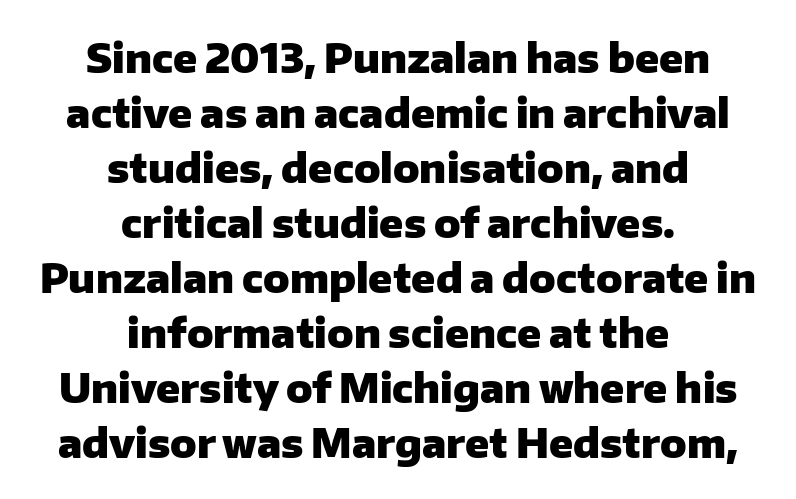
The image shows 39 px heavy sans-serif type, upright; set centered, normal line spacing (1.41x), normal letter spacing, not underlined; low stroke contrast and a medium x-height.
